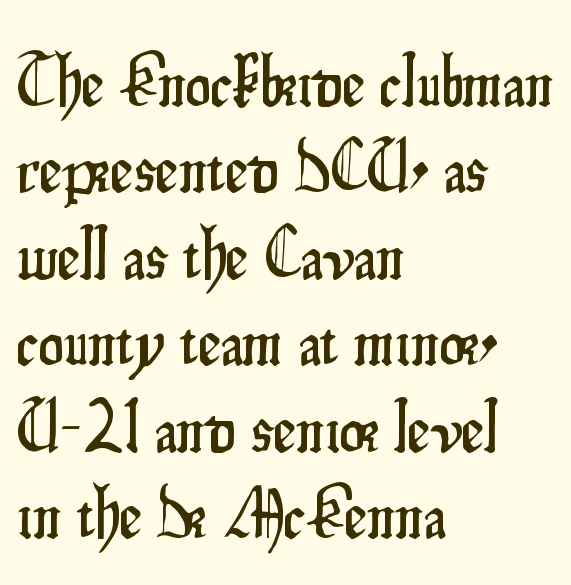
{"serif": "no", "italic": "no", "width": "condensed", "stroke_contrast": "low", "x_height": "small", "monospaced": "no", "underline": "no", "align": "left", "line_spacing_ratio": 1.2, "letter_spacing": "normal", "letter_spacing_em": 0.0, "glyph_px": 72}
